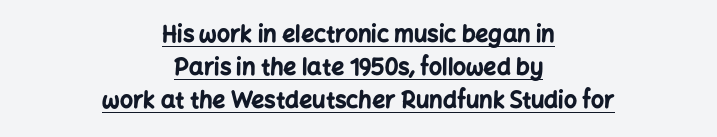
Q: Is the text bold? A: Yes.
Q: Is the text italic (slanted)? A: No, it is upright.
Q: Is the text underlined? A: Yes.
Q: How is the paragraph aligned? A: Centered.
Q: Is the spacing between letters normal or unusually wide? A: Normal.
Q: Is the spacing between lines tight, normal or loose? A: Normal.
